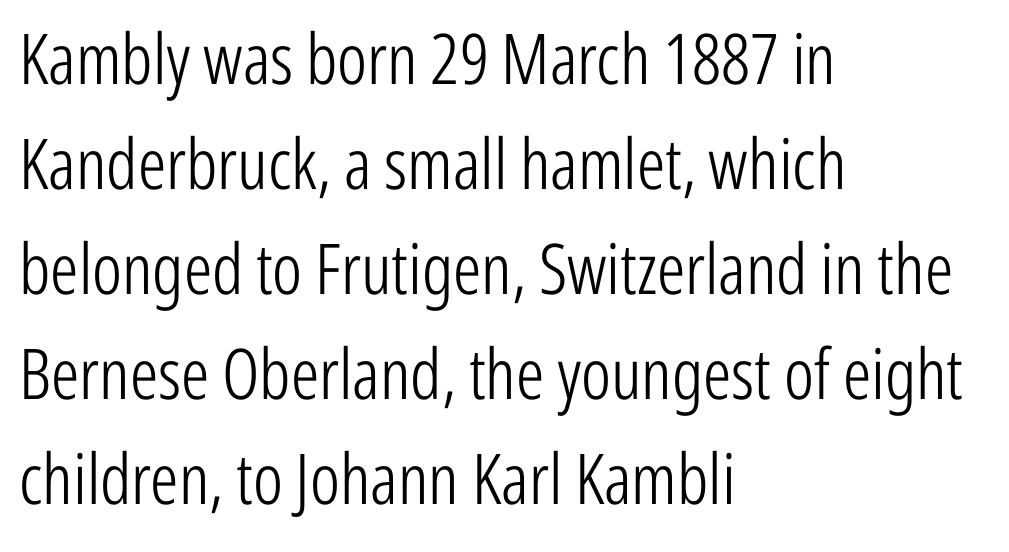
Q: Is the text bold? A: No.
Q: Is the text italic (slanted)? A: No, it is upright.
Q: Is the typeface a serif or a sans-serif typeface? A: Sans-serif.
Q: Is the text underlined? A: No.
Q: How is the paragraph aligned? A: Left-aligned.
Q: Is the spacing between letters normal or unusually wide? A: Normal.
Q: Is the spacing between lines tight, normal or loose? A: Normal.
Q: Width (condensed, normal, or wide)? A: Condensed.
Q: Stroke contrast? A: Low.
Q: x-height? A: Medium.
Q: Monospaced? A: No.
